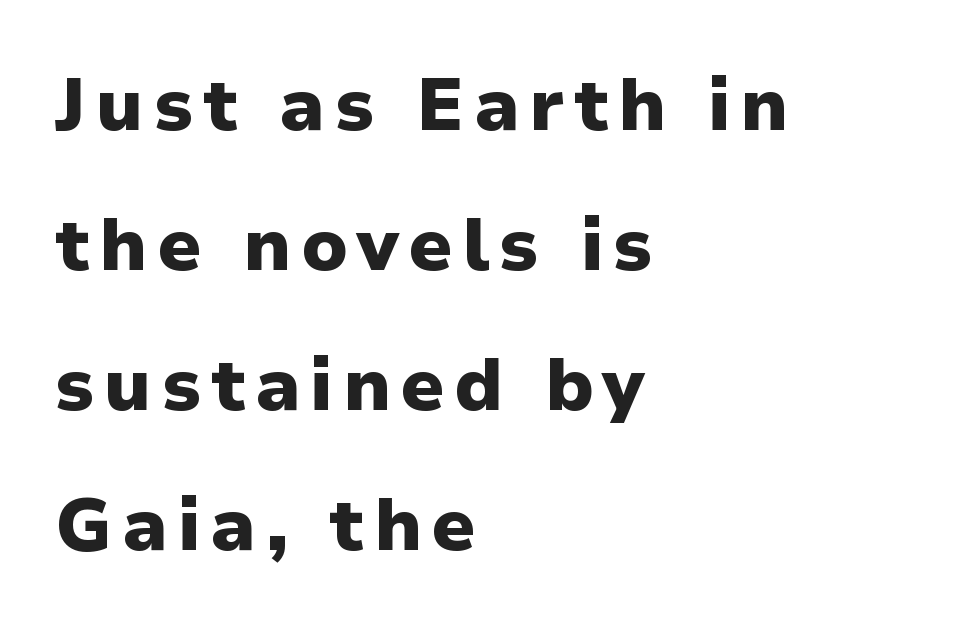
Left-aligned paragraph, ragged on the right. The string is rendered with underlining switched off. Are there feet on the stems? There aren't — it's a sans. Do the characters align in a grid? No, the font is proportional.
